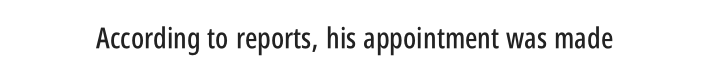
The image shows 29 px condensed sans-serif type, upright; set normal letter spacing, not underlined; low stroke contrast and a large x-height.
